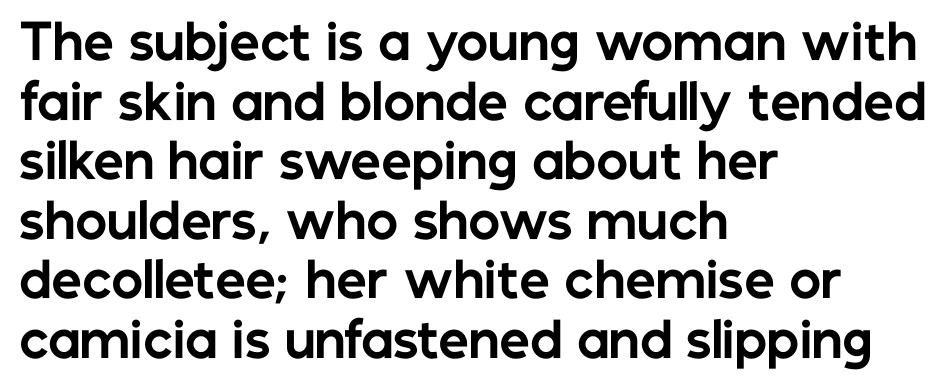
{"serif": "no", "italic": "no", "bold": "yes", "weight": "bold", "width": "normal", "stroke_contrast": "low", "x_height": "medium", "monospaced": "no", "underline": "no", "align": "left", "line_spacing_ratio": 1.24, "letter_spacing": "normal", "letter_spacing_em": 0.0, "glyph_px": 48}
